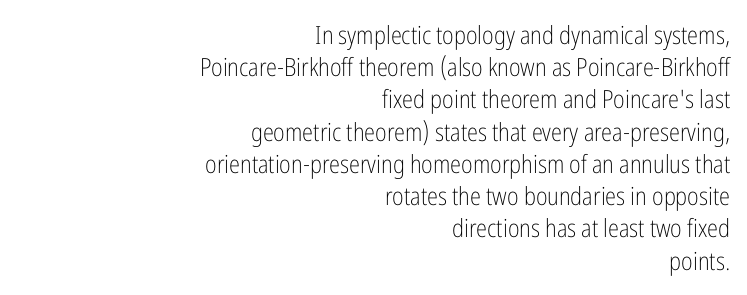
Q: Is the text bold? A: No.
Q: Is the text italic (slanted)? A: No, it is upright.
Q: Is the text underlined? A: No.
Q: How is the paragraph aligned? A: Right-aligned.
Q: Is the spacing between letters normal or unusually wide? A: Normal.
Q: Is the spacing between lines tight, normal or loose? A: Normal.
